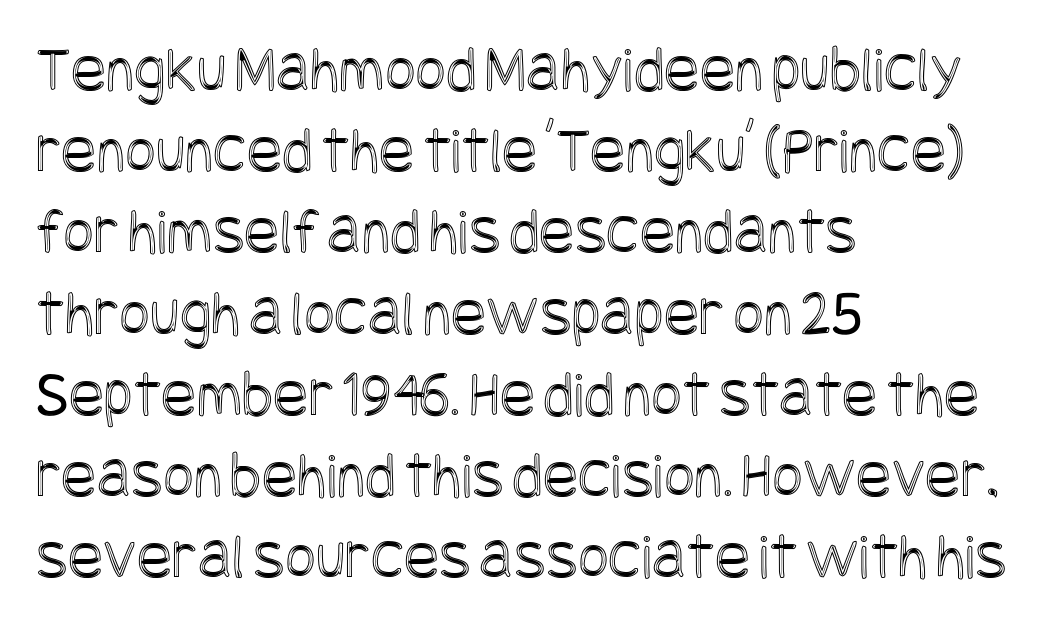
A typesetter would call this zero additional tracking. Vertical strokes here are truly vertical. These lines stack with their left ends in a neat column. Clear beneath every line of the passage.
